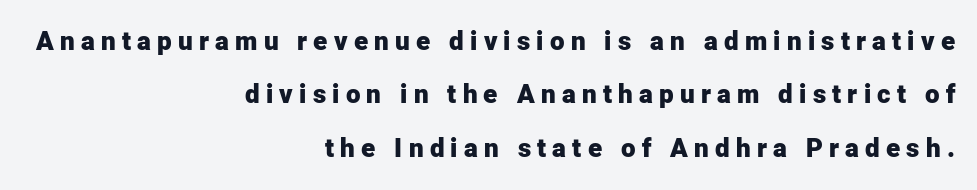
Typographic density is high because the face is bold. You could only call the tracking loose — the letters float apart. These lines stand farther apart than default settings would place them. This rendering features lettering with no underline. The rendering anchors every line to the right-hand side. The letters stand straight up with perfectly vertical stems.
